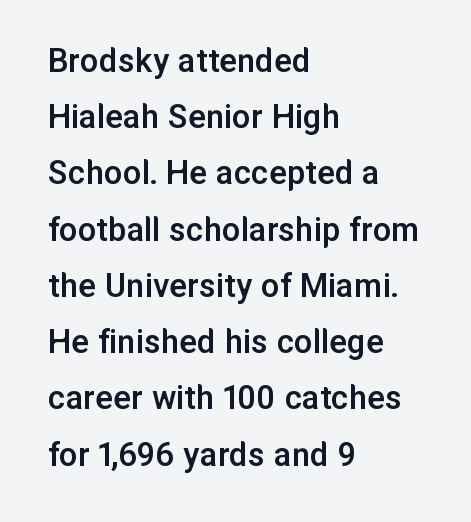
{"serif": "no", "italic": "no", "bold": "semi", "weight": "semibold", "width": "normal", "stroke_contrast": "low", "x_height": "medium", "monospaced": "no", "underline": "no", "align": "left", "line_spacing": "normal", "line_spacing_ratio": 1.52, "letter_spacing": "normal", "letter_spacing_em": 0.0, "glyph_px": 37}
